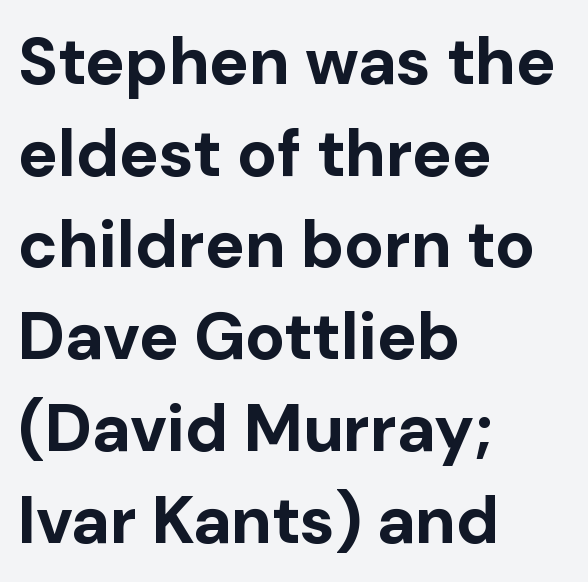
Q: Is the text bold? A: Yes.
Q: Is the text italic (slanted)? A: No, it is upright.
Q: Is the typeface a serif or a sans-serif typeface? A: Sans-serif.
Q: Is the text underlined? A: No.
Q: How is the paragraph aligned? A: Left-aligned.
Q: Is the spacing between letters normal or unusually wide? A: Normal.
Q: Is the spacing between lines tight, normal or loose? A: Normal.
Q: Width (condensed, normal, or wide)? A: Normal.
Q: Stroke contrast? A: Low.
Q: x-height? A: Medium.
Q: Monospaced? A: No.
